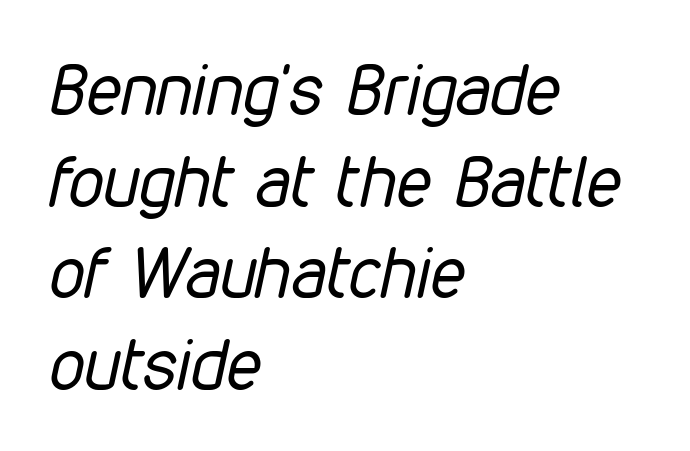
Here the glyphs are tracked normally, forming tight word shapes. Any mark beneath the type? The region is blank. In terms of leading, this rendering sits right in the middle. Quick note: italic.
